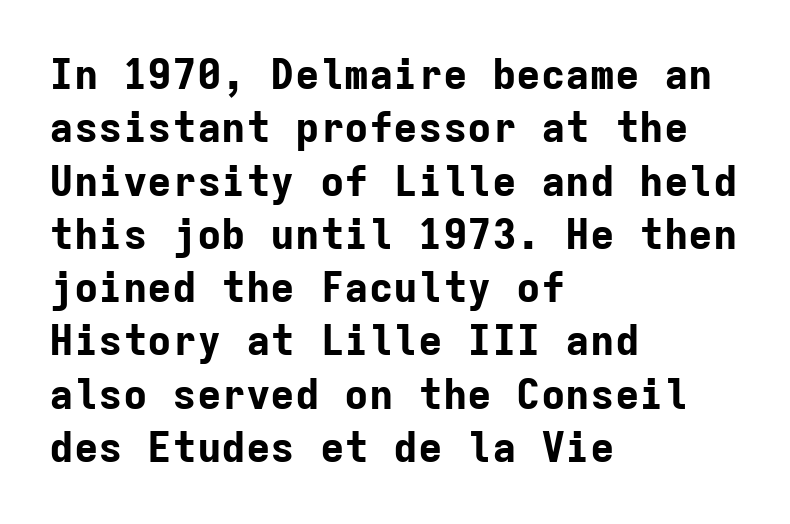
These lines sit exactly where default settings would place them. No feet cap the strokes, marking this as sans-serif type. Stroke thickness is high; the sample reads as a true bold. Inter-character spacing is left at the font's built-in metrics. These lines are rendered in a fixed-pitch font. Only glyphs here, with clear space below each row.
